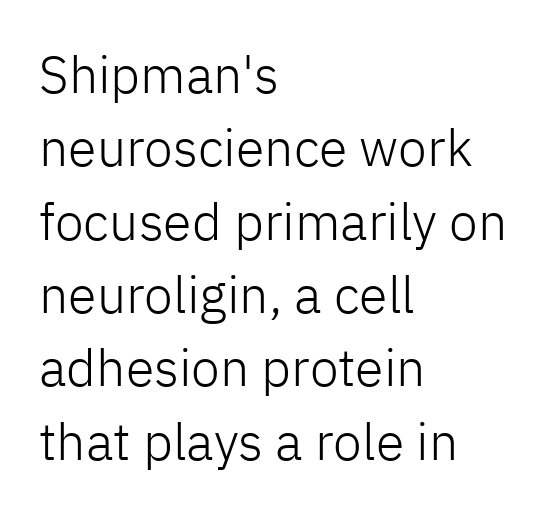
Q: Is the text bold? A: No.
Q: Is the text italic (slanted)? A: No, it is upright.
Q: Is the typeface a serif or a sans-serif typeface? A: Sans-serif.
Q: Is the text underlined? A: No.
Q: How is the paragraph aligned? A: Left-aligned.
Q: Is the spacing between letters normal or unusually wide? A: Normal.
Q: Is the spacing between lines tight, normal or loose? A: Normal.
Q: Width (condensed, normal, or wide)? A: Normal.
Q: Stroke contrast? A: Low.
Q: x-height? A: Medium.
Q: Monospaced? A: No.
